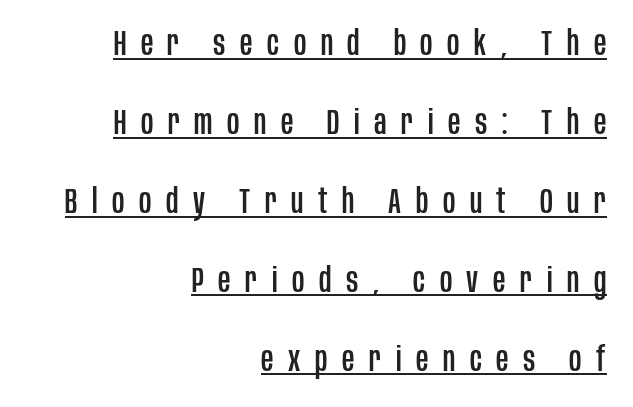
The image shows 34 px condensed sans-serif type, upright; set right-aligned, loose line spacing (2.32x), unusually wide letter spacing (+0.43 em), underlined; low stroke contrast and a large x-height.
